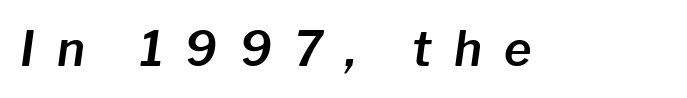
Letters rest on an invisible, unmarked baseline. Loose tracking; the words dissolve into strings of separated letters. Looks like regular typesetting: each glyph gets only the width it needs. The lettering tilts uniformly, giving the passage an italic look.
